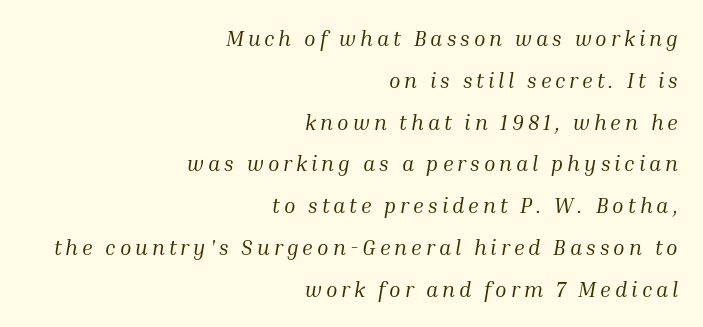
{"italic": "yes", "lean": "right", "slant_degrees": 10, "bold": "no", "underline": "no", "align": "right", "line_spacing": "loose", "line_spacing_ratio": 1.99, "glyph_px": 21}
